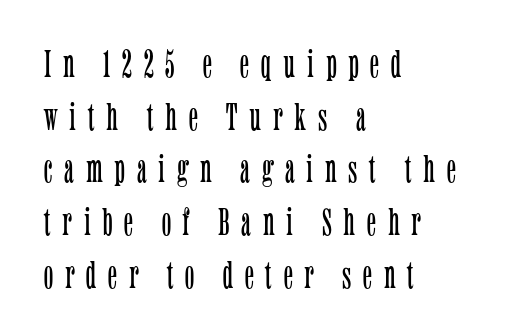
{"serif": "yes", "italic": "no", "bold": "no", "weight": "light", "width": "condensed", "stroke_contrast": "low", "x_height": "medium", "monospaced": "no", "underline": "no", "align": "left", "line_spacing": "normal", "line_spacing_ratio": 1.35, "letter_spacing": "wide", "letter_spacing_em": 0.3, "glyph_px": 39}
